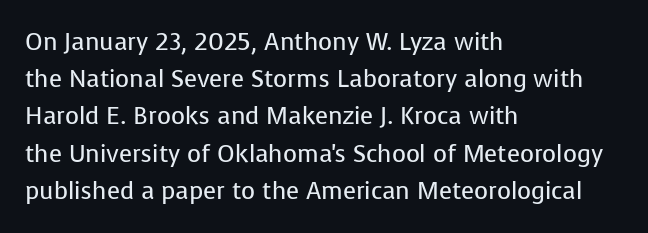
Q: Is the text bold? A: No.
Q: Is the text italic (slanted)? A: No, it is upright.
Q: Is the text underlined? A: No.
Q: How is the paragraph aligned? A: Left-aligned.
Q: Is the spacing between letters normal or unusually wide? A: Normal.
Q: Is the spacing between lines tight, normal or loose? A: Normal.
